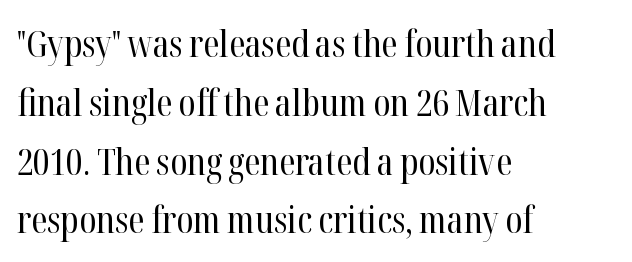
Spacing verdict: proportional, widths tailored to each character. The typeface chosen for these lines features serifs. Here the glyphs are tracked normally, forming tight word shapes. A typesetter would mark this as roman, not italic. Bare-footed words on every line. Casual observation: everything's shoved over to the left.
